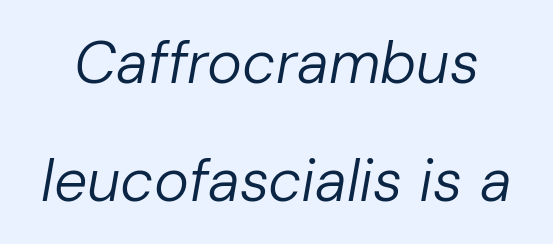
{"italic": "yes", "lean": "right", "slant_degrees": 10, "bold": "no", "weight": "regular", "width": "normal", "stroke_contrast": "low", "x_height": "medium", "monospaced": "no", "underline": "no", "line_spacing": "loose", "line_spacing_ratio": 2.0, "letter_spacing": "normal", "letter_spacing_em": 0.0, "glyph_px": 59}
